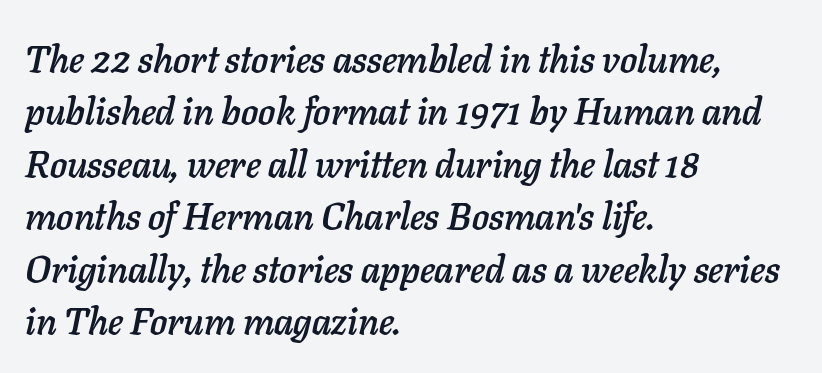
{"italic": "yes", "lean": "right", "slant_degrees": 11, "width": "normal", "stroke_contrast": "low", "x_height": "medium", "monospaced": "no", "underline": "no", "align": "left", "line_spacing": "normal", "line_spacing_ratio": 1.38, "letter_spacing": "normal", "letter_spacing_em": 0.0, "glyph_px": 38}
